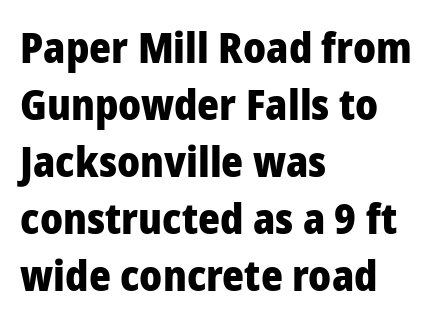
The image shows 42 px heavy, condensed sans-serif type, upright; set left-aligned, normal line spacing (1.36x), normal letter spacing, not underlined; low stroke contrast and a large x-height.
